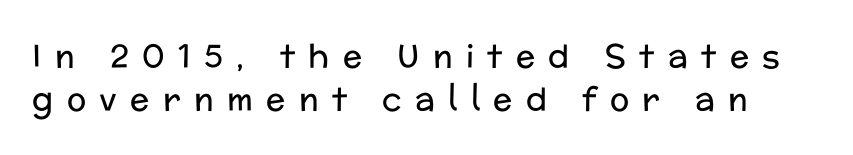
The image shows 32 px regular-weight sans-serif type, upright; set normal line spacing (1.35x), unusually wide letter spacing (+0.42 em), not underlined; low stroke contrast and a medium x-height.
